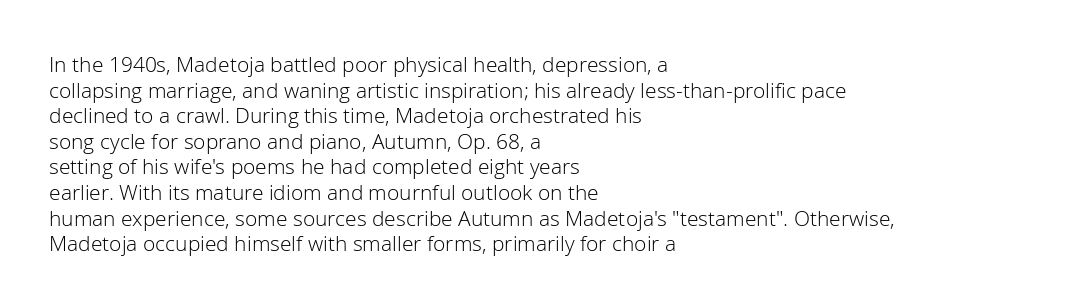
The image shows 21 px text type, upright; set left-aligned, line spacing 1.22x, normal letter spacing, not underlined.
